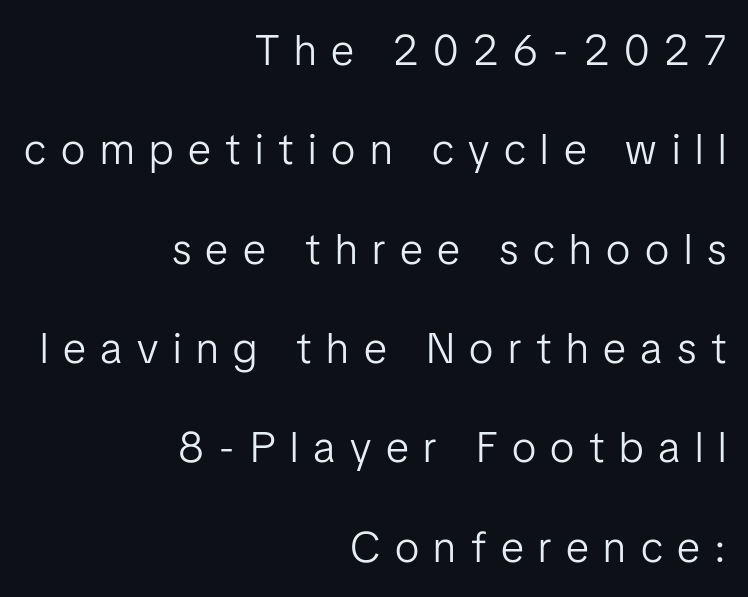
{"serif": "no", "italic": "no", "bold": "no", "weight": "light", "width": "normal", "stroke_contrast": "low", "x_height": "medium", "monospaced": "no", "underline": "no", "align": "right", "line_spacing": "loose", "line_spacing_ratio": 2.31, "letter_spacing": "wide", "letter_spacing_em": 0.34, "glyph_px": 43}
